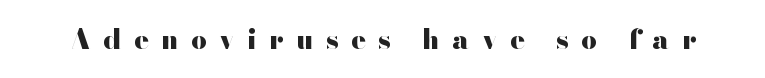
The image shows 27 px bold type, upright; set unusually wide letter spacing (+0.46 em), not underlined.
